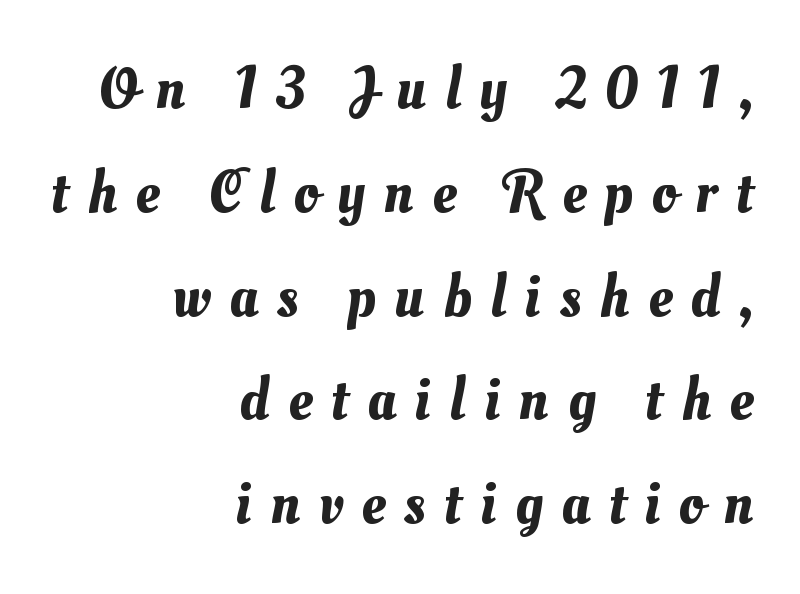
Layout note: lines flush right. Plain, unruled lines of type. Words appear elongated and porous because spacing is wide. A typesetter would call this proportional, since set widths differ per character.
